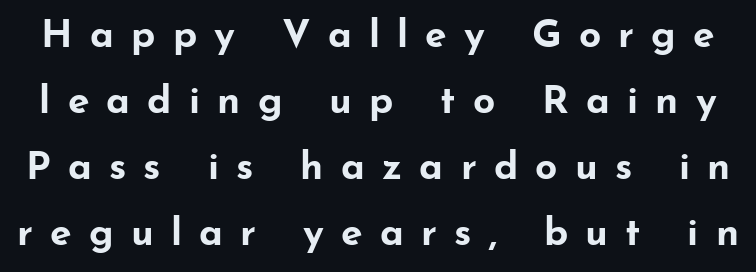
The image shows 39 px bold, wide sans-serif type, upright; set normal line spacing (1.69x), unusually wide letter spacing (+0.44 em), not underlined; low stroke contrast and a small x-height.
